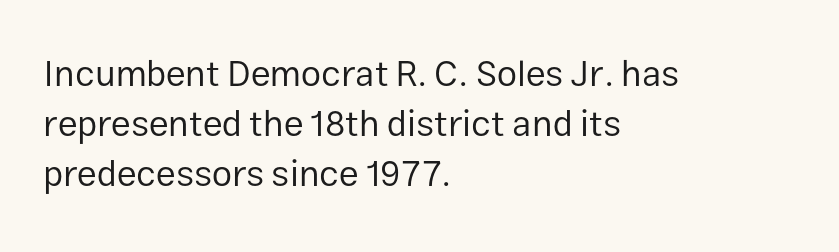
If you drew a line through each stem, it would be perfectly vertical. The passage shown is typeset with a sans-serif family. Leading: standard. Weight: not bold — regular or lighter. The passage is arranged the way most books set body copy — flush left. Bare-footed words on every line.
